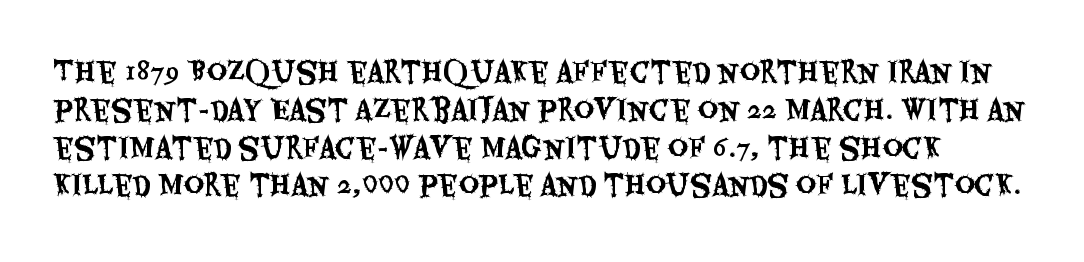
Unlike a traditional serif, this face leaves its strokes unadorned. A clean baseline with only descenders dipping below it. A typesetter would call this proportional, since set widths differ per character. Horizontal bands of white between lines are of average thickness. Students, note that the glyphs here touch the page at normal intervals. In terms of posture, this sample is upright.
